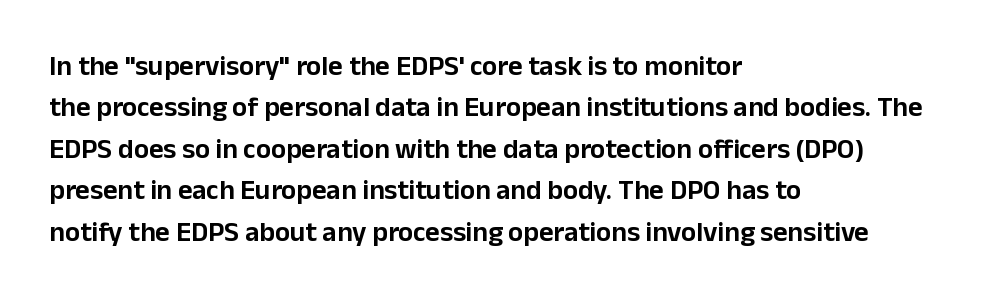
The image shows 28 px sans-serif type, upright; set left-aligned, normal line spacing (1.48x), normal letter spacing, not underlined; low stroke contrast and a medium x-height.
